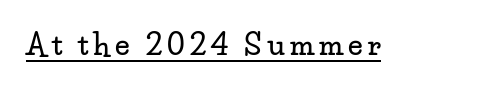
Q: Is the text italic (slanted)? A: No, it is upright.
Q: Is the typeface a serif or a sans-serif typeface? A: Serif.
Q: Is the text underlined? A: Yes.
Q: Width (condensed, normal, or wide)? A: Wide.
Q: Stroke contrast? A: Low.
Q: x-height? A: Small.
Q: Monospaced? A: No.
